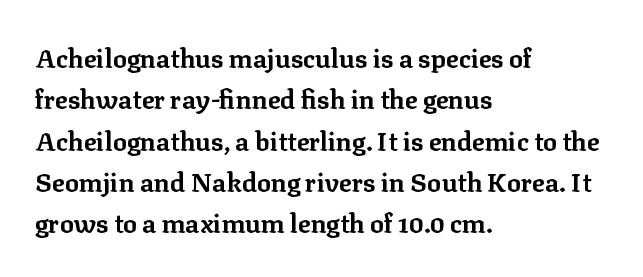
{"italic": "no", "bold": "yes", "underline": "no", "align": "left", "line_spacing": "normal", "line_spacing_ratio": 1.59, "letter_spacing": "normal", "letter_spacing_em": 0.0, "glyph_px": 26}
